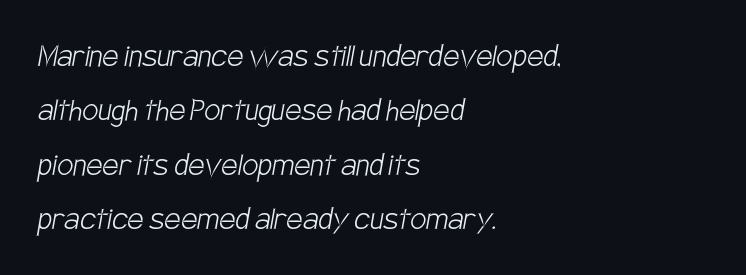
Q: Is the text bold? A: No.
Q: Is the typeface a serif or a sans-serif typeface? A: Sans-serif.
Q: Is the text underlined? A: No.
Q: How is the paragraph aligned? A: Left-aligned.
Q: Is the spacing between letters normal or unusually wide? A: Normal.
Q: Is the spacing between lines tight, normal or loose? A: Normal.
Q: Width (condensed, normal, or wide)? A: Condensed.
Q: Stroke contrast? A: Low.
Q: x-height? A: Large.
Q: Monospaced? A: No.
